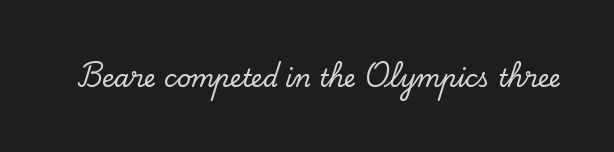
The image shows 24 px text type; set normal letter spacing, not underlined.
